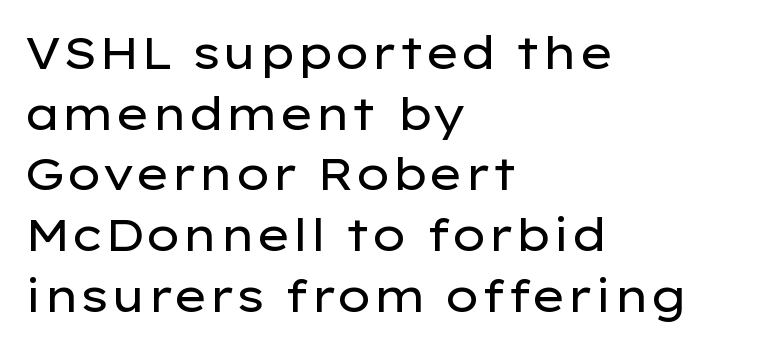
{"serif": "no", "italic": "no", "bold": "no", "weight": "regular", "width": "wide", "stroke_contrast": "low", "x_height": "medium", "monospaced": "no", "underline": "no", "align": "left", "line_spacing": "normal", "line_spacing_ratio": 1.35, "letter_spacing": "normal", "letter_spacing_em": 0.0, "glyph_px": 45}
